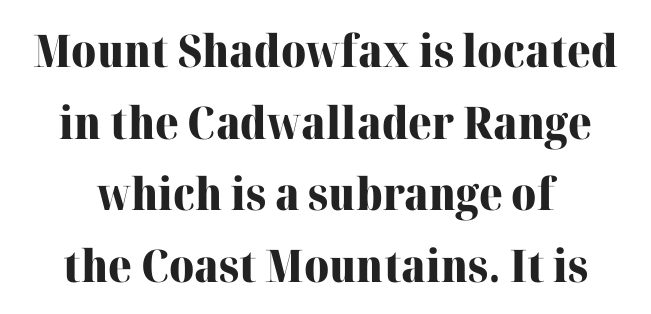
Q: Is the text bold? A: Yes.
Q: Is the text italic (slanted)? A: No, it is upright.
Q: Is the typeface a serif or a sans-serif typeface? A: Serif.
Q: Is the text underlined? A: No.
Q: Is the spacing between letters normal or unusually wide? A: Normal.
Q: Is the spacing between lines tight, normal or loose? A: Normal.
Q: Width (condensed, normal, or wide)? A: Normal.
Q: Stroke contrast? A: High.
Q: x-height? A: Medium.
Q: Monospaced? A: No.
